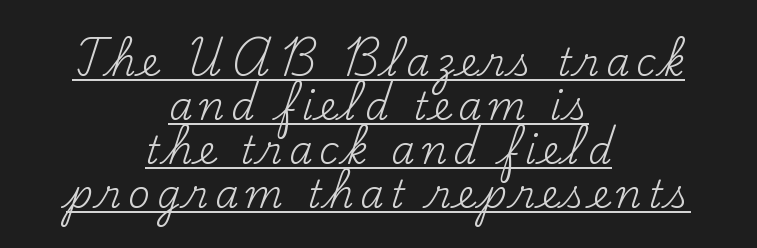
The image shows 38 px regular-weight serif type; set centered, line spacing 1.16x, underlined; medium stroke contrast and a small x-height.
